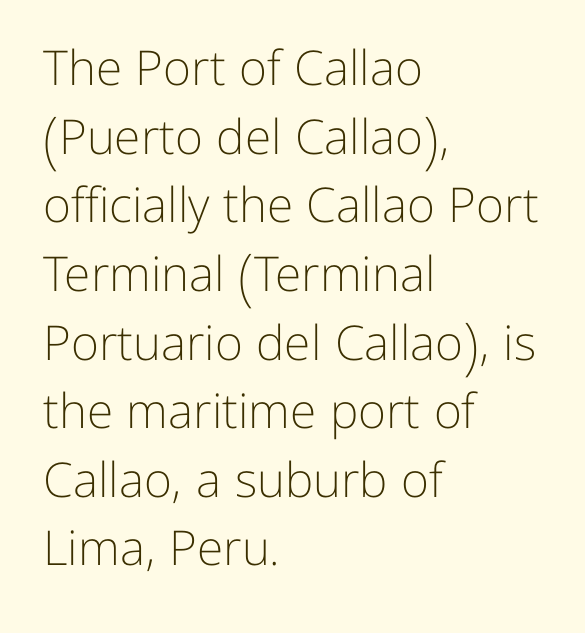
The image shows 48 px light sans-serif type, upright; set left-aligned, normal line spacing (1.43x), normal letter spacing, not underlined; low stroke contrast and a medium x-height.
